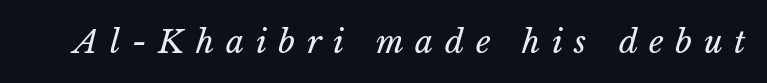
The image shows 32 px regular-weight type; set unusually wide letter spacing (+0.36 em), not underlined; low stroke contrast and a medium x-height.
